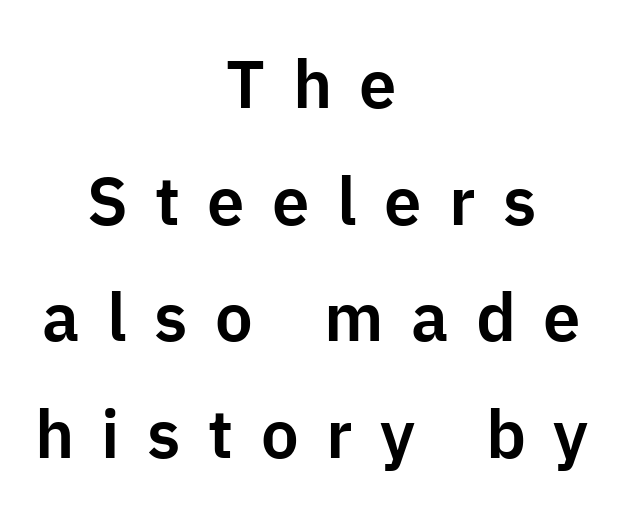
Q: Is the text italic (slanted)? A: No, it is upright.
Q: Is the typeface a serif or a sans-serif typeface? A: Sans-serif.
Q: Is the text underlined? A: No.
Q: How is the paragraph aligned? A: Centered.
Q: Is the spacing between letters normal or unusually wide? A: Unusually wide.
Q: Width (condensed, normal, or wide)? A: Normal.
Q: Stroke contrast? A: Low.
Q: x-height? A: Medium.
Q: Monospaced? A: No.
